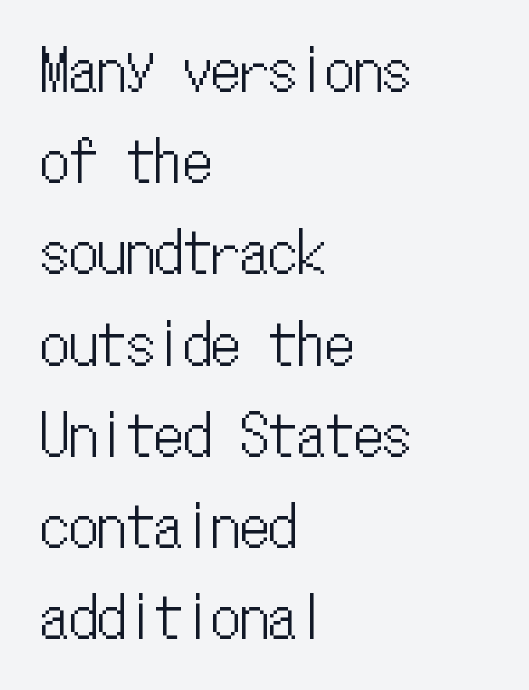
Q: Is the text italic (slanted)? A: No, it is upright.
Q: Is the text underlined? A: No.
Q: How is the paragraph aligned? A: Left-aligned.
Q: Is the spacing between letters normal or unusually wide? A: Normal.
Q: Is the spacing between lines tight, normal or loose? A: Normal.
Q: Width (condensed, normal, or wide)? A: Condensed.
Q: Stroke contrast? A: Low.
Q: x-height? A: Medium.
Q: Monospaced? A: Yes.
